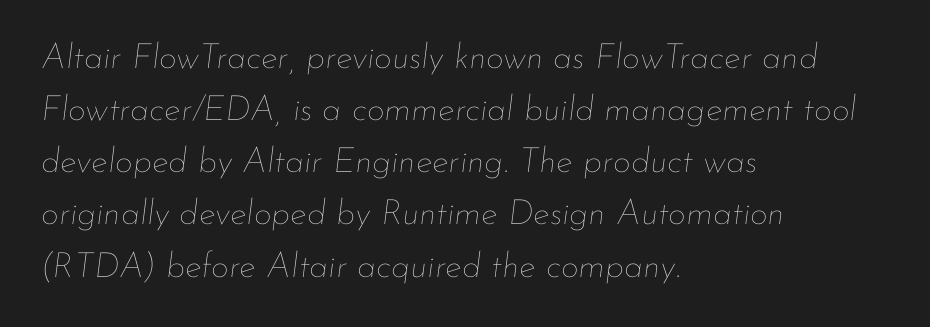
{"italic": "yes", "lean": "right", "slant_degrees": 7, "bold": "no", "weight": "thin", "width": "normal", "stroke_contrast": "low", "x_height": "small", "monospaced": "no", "underline": "no", "align": "left", "line_spacing": "normal", "line_spacing_ratio": 1.49, "letter_spacing": "normal", "letter_spacing_em": 0.0, "glyph_px": 35}
